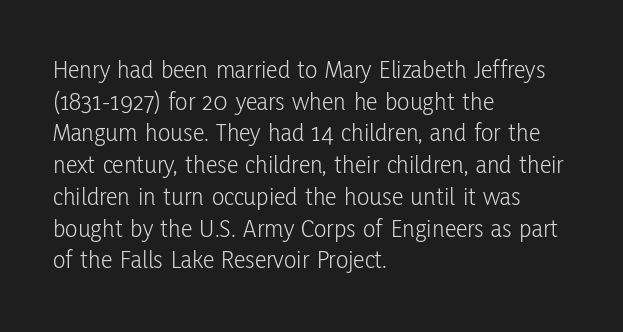
The image shows 26 px text type, upright; set left-aligned, line spacing 1.22x, normal letter spacing, not underlined.
